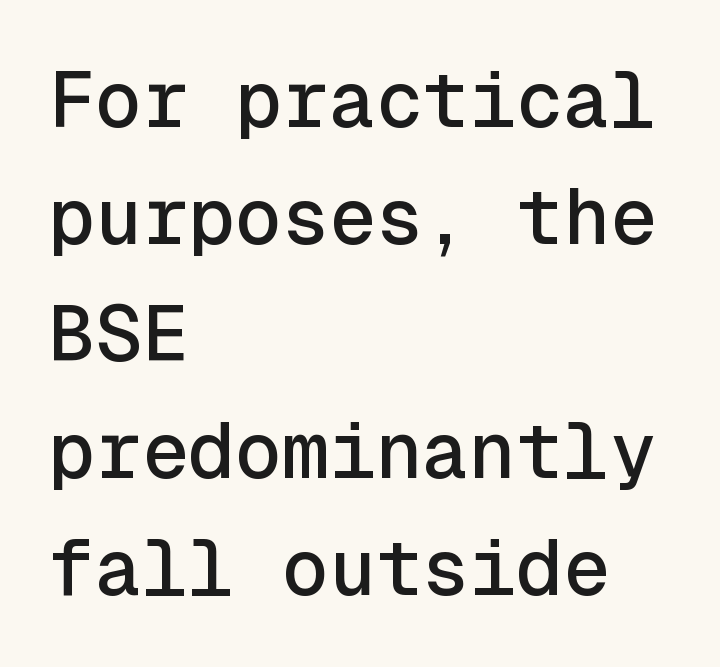
{"serif": "no", "italic": "no", "width": "normal", "x_height": "medium", "monospaced": "yes", "underline": "no", "align": "left", "line_spacing": "normal", "line_spacing_ratio": 1.5, "letter_spacing": "normal", "letter_spacing_em": 0.0, "glyph_px": 78}
